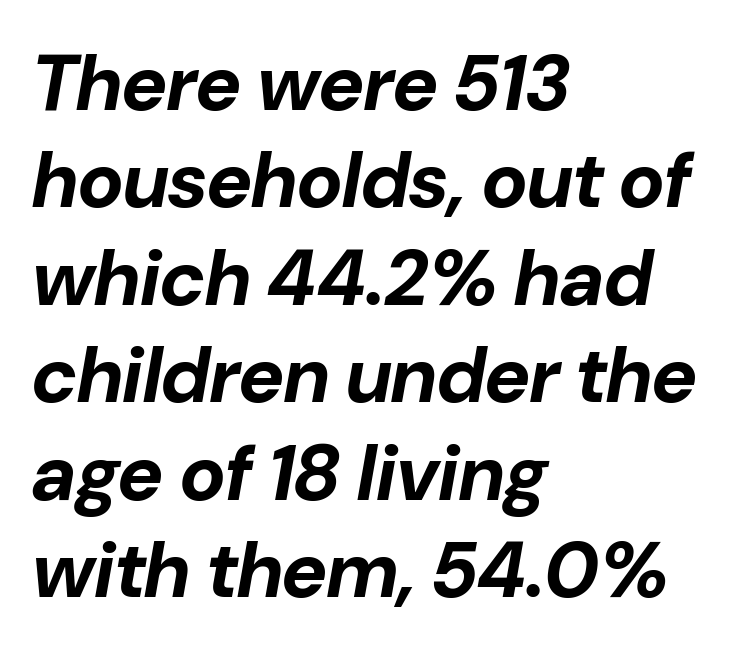
Here the designer chose a conventional face with non-uniform glyph widths. The text block is weighted toward the left margin, trailing off unevenly rightward. There is no visible air inserted between adjacent glyphs. Its strokes are broad and dark, the hallmark of bold type. Observe the lean: these are italic letterforms. The rendering uses a moderate line-height, typical for paragraphs.
